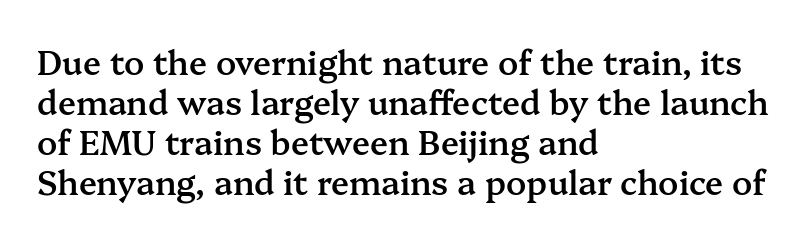
{"serif": "yes", "italic": "no", "bold": "semi", "weight": "semibold", "width": "normal", "stroke_contrast": "medium", "x_height": "medium", "monospaced": "no", "underline": "no", "align": "left", "line_spacing_ratio": 1.21, "letter_spacing": "normal", "letter_spacing_em": 0.0, "glyph_px": 33}
